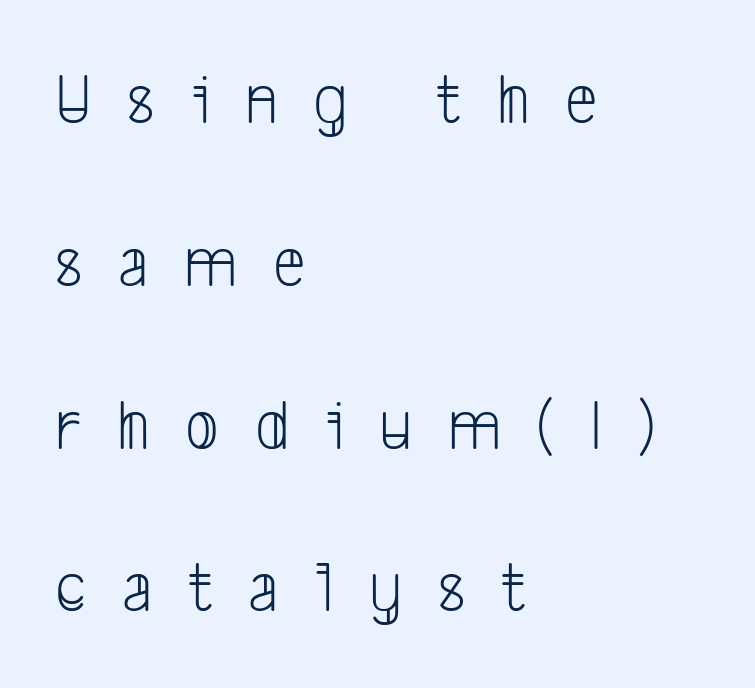
{"serif": "no", "bold": "no", "weight": "light", "width": "condensed", "stroke_contrast": "low", "x_height": "medium", "monospaced": "no", "underline": "no", "align": "left", "line_spacing": "loose", "line_spacing_ratio": 2.23, "letter_spacing": "wide", "letter_spacing_em": 0.49, "glyph_px": 73}
